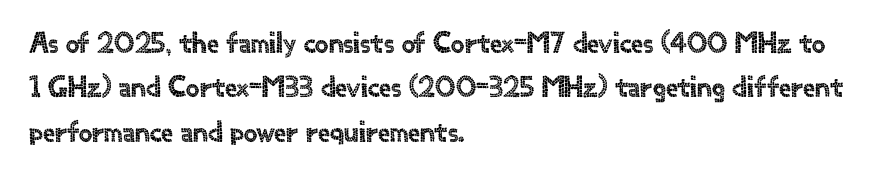
Anything drawn beneath the words? Only blank space. Inter-character spacing is left at the font's built-in metrics. Do the letters lean? They stand straight. Rows of type keep a routine distance in the vertical direction. Font category for this specimen: sans-serif. These lines are rendered in a variable-pitch font.
